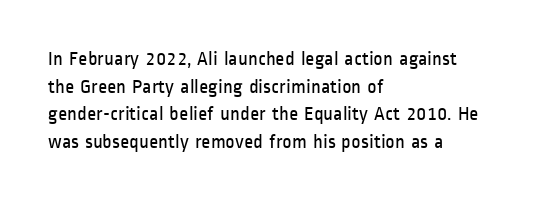
The image shows 20 px text type, upright; set left-aligned, normal line spacing (1.38x), normal letter spacing, not underlined.
